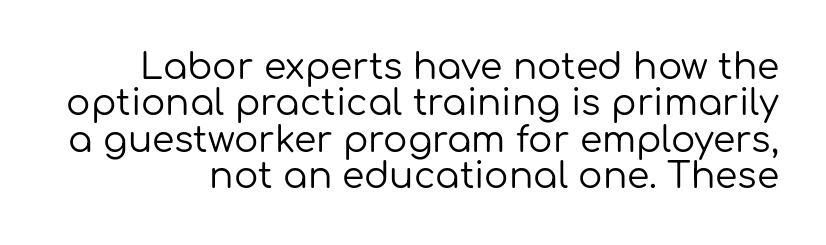
The image shows 36 px regular-weight sans-serif type, upright; set right-aligned, tight line spacing (1.01x), normal letter spacing, not underlined; low stroke contrast and a medium x-height.
